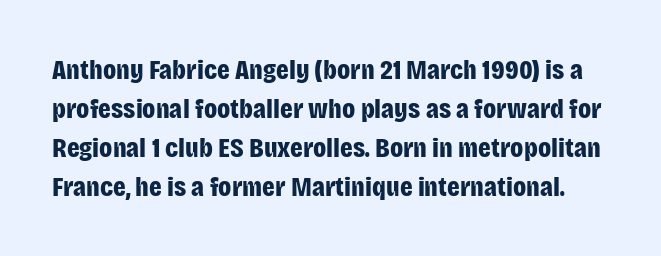
Each glyph is drawn with heavy, bold strokes. Check under the words: just untouched page. Line spacing here is normal. Is there any slant? The stems are plumb. Regarding serifs, this sample does without them. Proportional: the letters do not fall into vertical columns.
